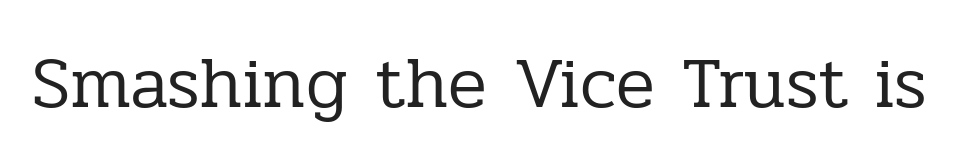
The image shows 72 px regular-weight serif type, upright; set normal letter spacing, not underlined; low stroke contrast and a medium x-height.
